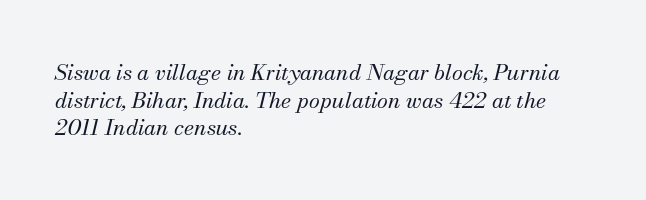
This sample is left-justified, so line endings fall wherever the words run out. The type is set solid horizontally, with unmodified tracking. The strokes carry an ordinary text weight at most. These lines sit exactly where default settings would place them. Quick note: italic.
